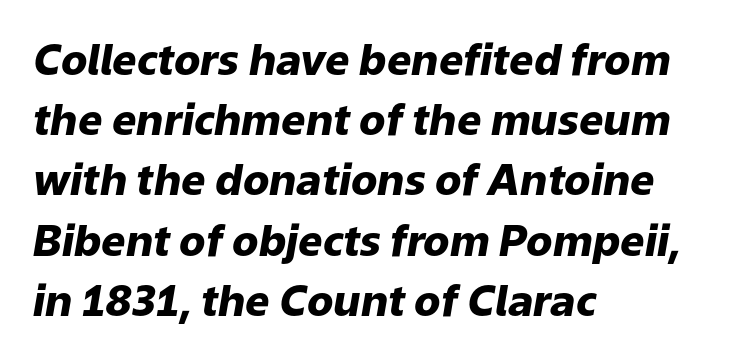
Varying glyph widths throughout — classic text-font behaviour. The line texture is even and compact thanks to regular tracking. In terms of posture, this sample is oblique. The lines are quadded left.
